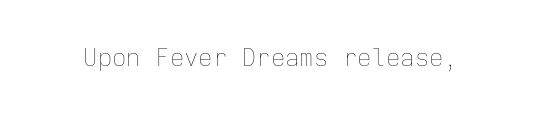
Q: Is the text bold? A: No.
Q: Is the text italic (slanted)? A: No, it is upright.
Q: Is the text underlined? A: No.
Q: Is the spacing between letters normal or unusually wide? A: Normal.
